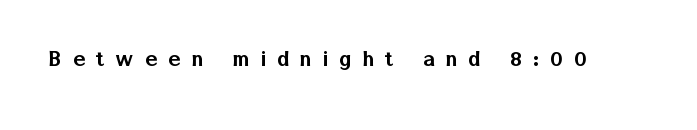
{"italic": "no", "underline": "no", "letter_spacing": "wide", "letter_spacing_em": 0.45, "glyph_px": 25}
